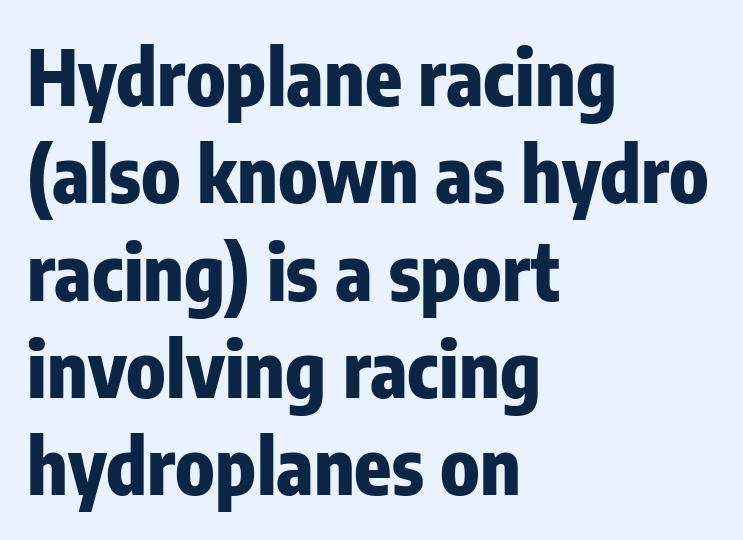
{"serif": "no", "italic": "no", "bold": "yes", "weight": "heavy", "width": "condensed", "stroke_contrast": "low", "x_height": "medium", "monospaced": "no", "underline": "no", "align": "left", "line_spacing": "normal", "line_spacing_ratio": 1.28, "letter_spacing": "normal", "letter_spacing_em": 0.0, "glyph_px": 76}
